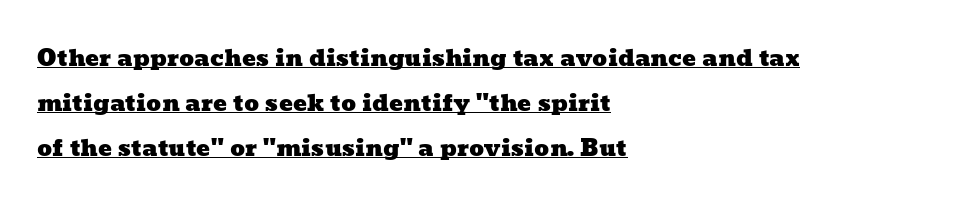
Q: Is the text underlined? A: Yes.
Q: How is the paragraph aligned? A: Left-aligned.
Q: Is the spacing between letters normal or unusually wide? A: Normal.
Q: Is the spacing between lines tight, normal or loose? A: Loose.
